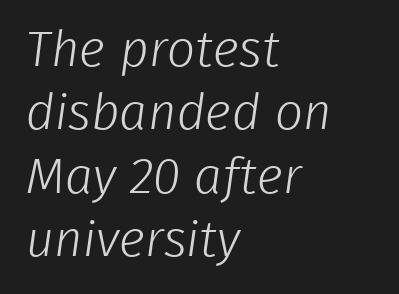
Q: Is the text bold? A: No.
Q: Is the typeface a serif or a sans-serif typeface? A: Sans-serif.
Q: Is the text underlined? A: No.
Q: How is the paragraph aligned? A: Left-aligned.
Q: Is the spacing between letters normal or unusually wide? A: Normal.
Q: Is the spacing between lines tight, normal or loose? A: Normal.
Q: Width (condensed, normal, or wide)? A: Normal.
Q: Stroke contrast? A: Low.
Q: x-height? A: Medium.
Q: Monospaced? A: No.
